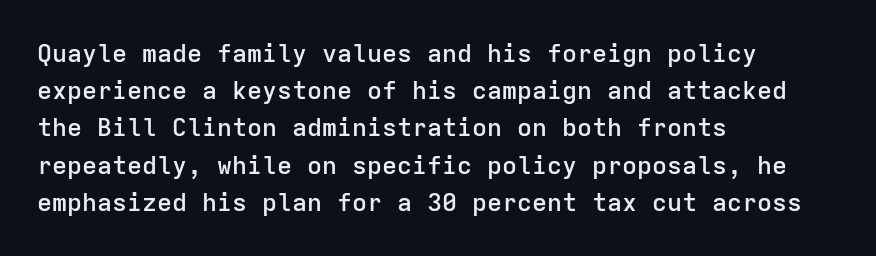
The image shows 25 px text type, upright; set left-aligned, normal line spacing (1.49x), normal letter spacing, not underlined.
